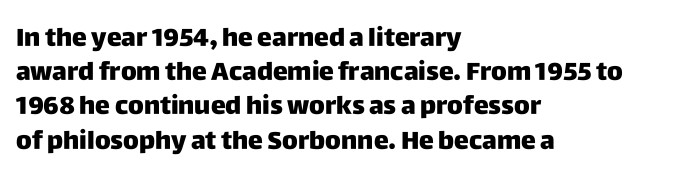
The lines in this sample share a left origin and differ only in where they stop. Summary of vertical rhythm: regular, with standard interline spacing. Italic: no, the glyphs are upright roman. The letterforms sit shoulder to shoulder at normal distance. Set as a true bold cut, around the 700 mark. The baseline area is clear.
